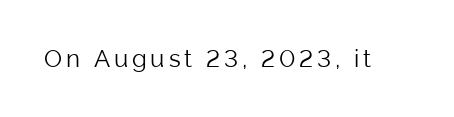
The image shows 24 px text type, upright; set not underlined.
